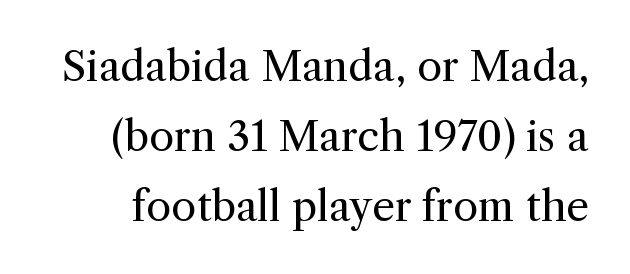
{"serif": "yes", "italic": "no", "bold": "no", "weight": "regular", "width": "normal", "x_height": "medium", "monospaced": "no", "underline": "no", "line_spacing_ratio": 1.71, "letter_spacing": "normal", "letter_spacing_em": 0.0, "glyph_px": 41}
